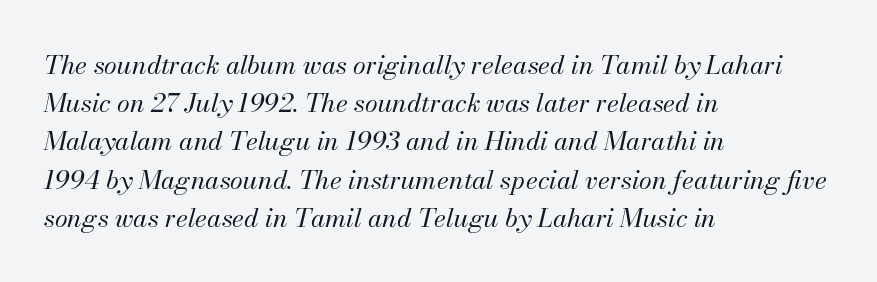
The image shows 26 px text type, italic (leaning right); set left-aligned, normal line spacing (1.47x), normal letter spacing, not underlined.
